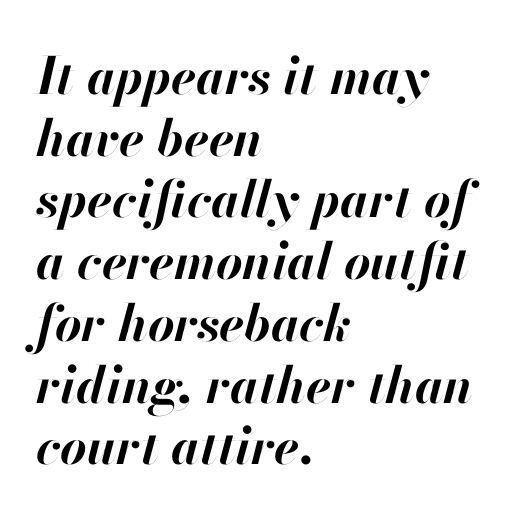
If you drew a line through each stem, it would be angled. A typesetter would call this zero additional tracking. A typesetter would call this proportional, since set widths differ per character. On the weight axis this lands at bold, roughly 700. Only glyphs here, with clear space below each row.
